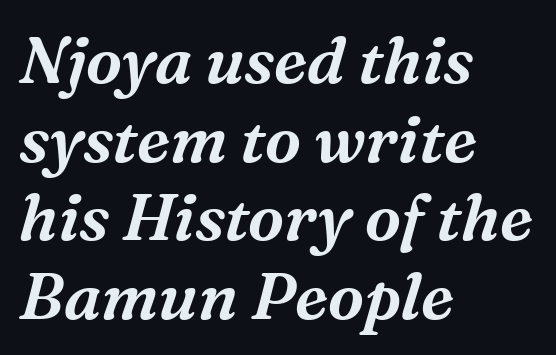
The image shows 65 px serif type, italic (leaning right); set left-aligned, line spacing 1.21x, normal letter spacing, not underlined; medium stroke contrast and a medium x-height.
